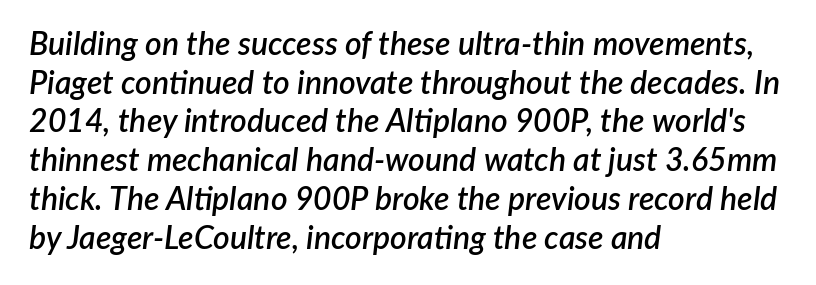
Q: Is the text bold? A: Semi-bold.
Q: Is the text italic (slanted)? A: Yes, it leans right by about 7 degrees.
Q: Is the text underlined? A: No.
Q: How is the paragraph aligned? A: Left-aligned.
Q: Is the spacing between letters normal or unusually wide? A: Normal.
Q: Width (condensed, normal, or wide)? A: Normal.
Q: Stroke contrast? A: Low.
Q: x-height? A: Medium.
Q: Monospaced? A: No.
